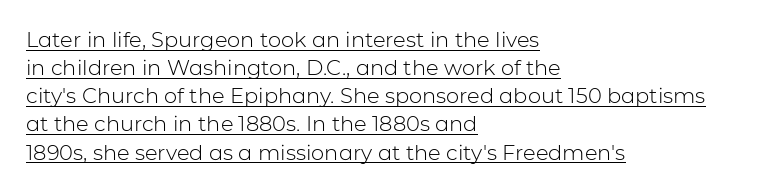
The image shows 21 px text type, upright; set left-aligned, normal line spacing (1.34x), normal letter spacing, underlined.
